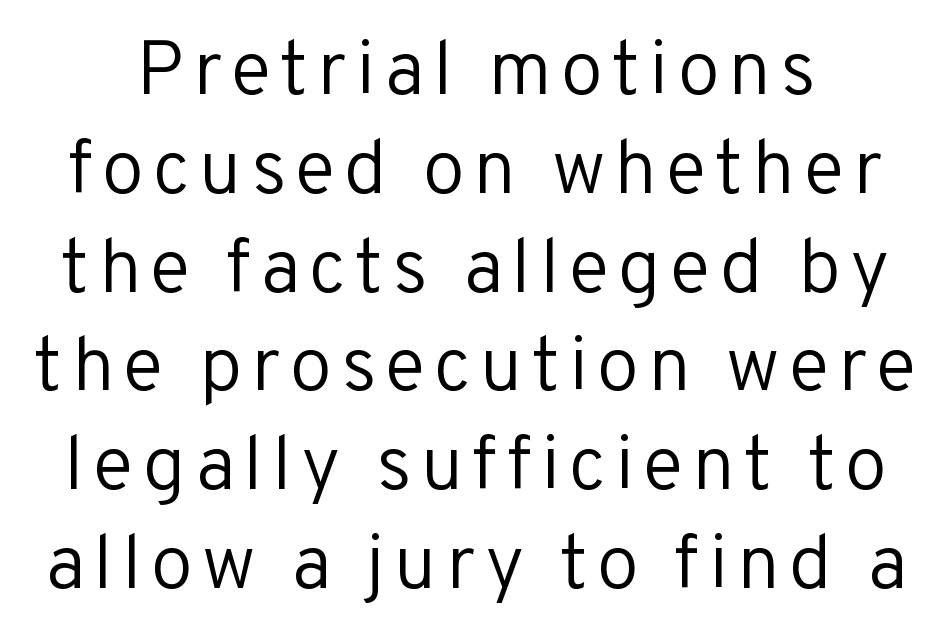
{"serif": "no", "italic": "no", "bold": "no", "weight": "regular", "width": "normal", "stroke_contrast": "low", "x_height": "medium", "monospaced": "no", "underline": "no", "line_spacing": "normal", "line_spacing_ratio": 1.3, "glyph_px": 76}
